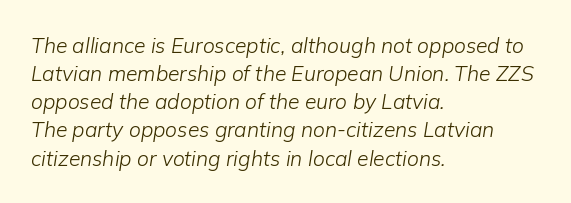
The image shows 21 px text type, italic (leaning right); set left-aligned, normal line spacing (1.34x), normal letter spacing, not underlined.
